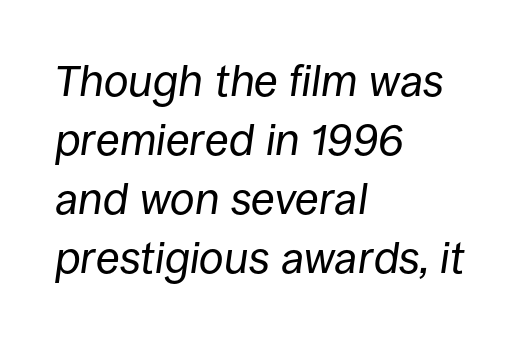
{"italic": "yes", "lean": "right", "slant_degrees": 8, "bold": "no", "weight": "regular", "width": "normal", "stroke_contrast": "low", "x_height": "large", "monospaced": "no", "underline": "no", "align": "left", "line_spacing": "normal", "line_spacing_ratio": 1.34, "letter_spacing": "normal", "letter_spacing_em": 0.0, "glyph_px": 44}
